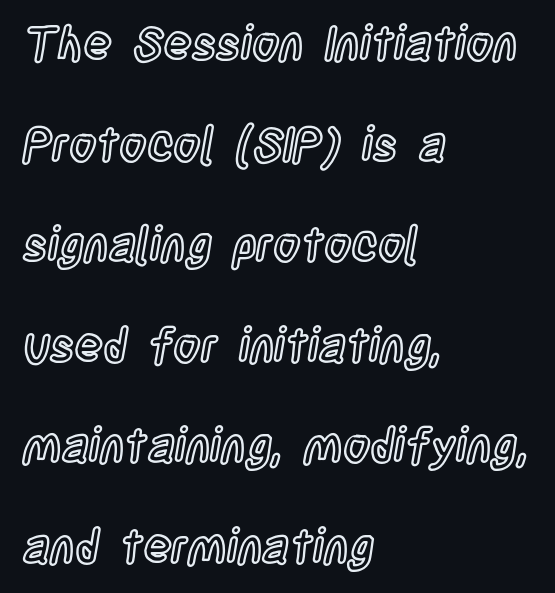
The image shows 47 px condensed type; set left-aligned, loose line spacing (2.14x), normal letter spacing, not underlined; a large x-height.
